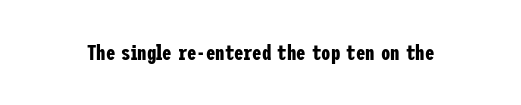
{"italic": "no", "bold": "yes", "underline": "no", "letter_spacing": "normal", "letter_spacing_em": 0.0, "glyph_px": 21}
